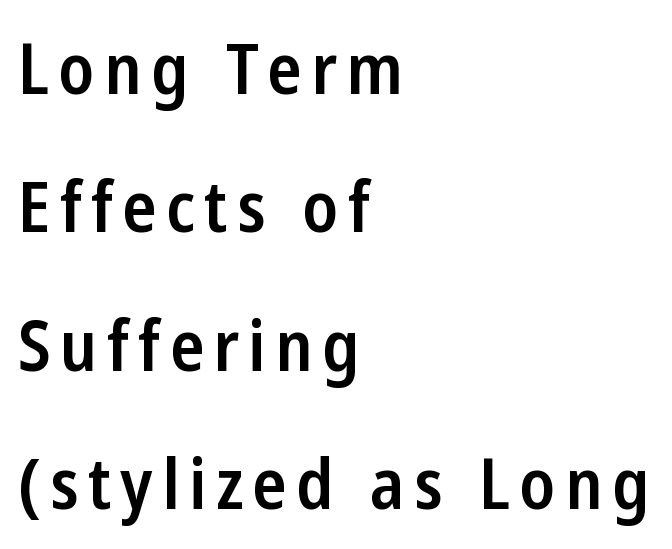
{"serif": "no", "italic": "no", "bold": "semi", "weight": "semibold", "width": "condensed", "stroke_contrast": "low", "x_height": "medium", "monospaced": "no", "underline": "no", "align": "left", "line_spacing": "loose", "line_spacing_ratio": 1.95, "glyph_px": 71}
